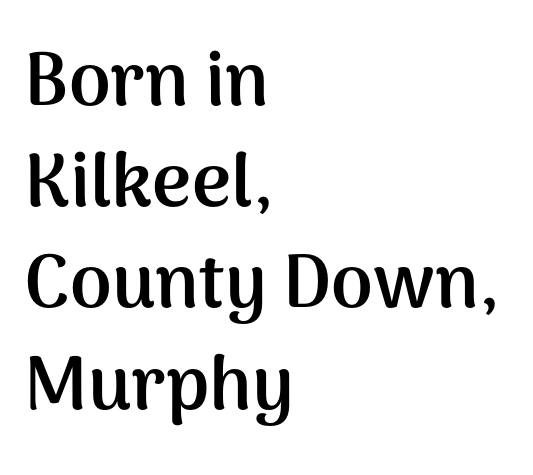
The image shows 75 px semibold sans-serif type, upright; set left-aligned, normal line spacing (1.35x), normal letter spacing, not underlined; medium stroke contrast and a medium x-height.
